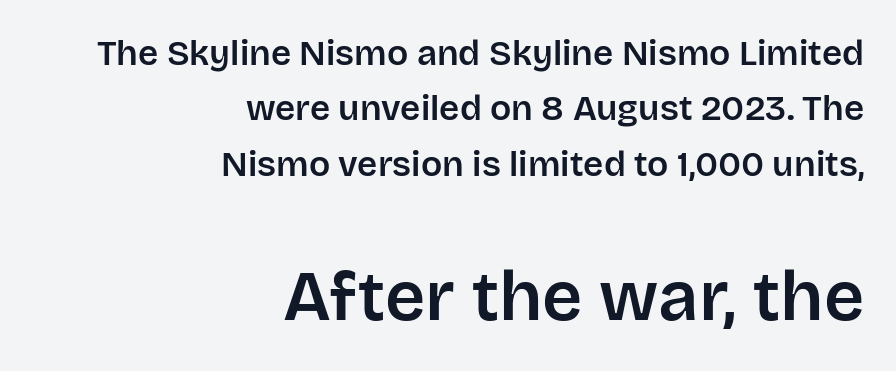
A typesetter would call this proportional, since set widths differ per character. Nobody touched the tracking dial on this one. How would I describe the line gaps? Plain and ordinary. The later block is typeset at a bigger size than the earlier block. Posture: vertical. Underline: absent.
